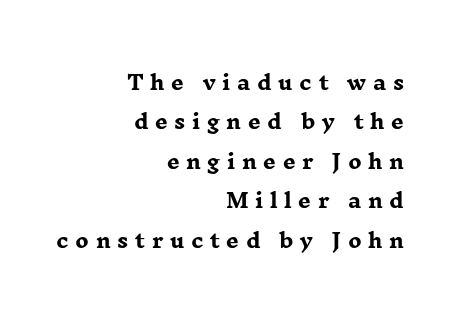
Q: Is the text bold? A: Yes.
Q: Is the text italic (slanted)? A: No, it is upright.
Q: Is the text underlined? A: No.
Q: How is the paragraph aligned? A: Right-aligned.
Q: Is the spacing between letters normal or unusually wide? A: Unusually wide.
Q: Is the spacing between lines tight, normal or loose? A: Loose.
